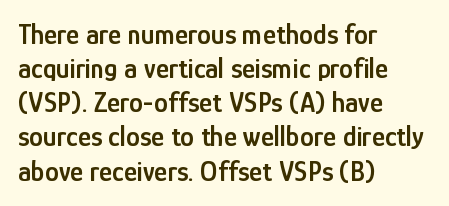
{"serif": "no", "italic": "no", "bold": "semi", "weight": "semibold", "width": "condensed", "stroke_contrast": "low", "x_height": "medium", "monospaced": "no", "underline": "no", "align": "left", "line_spacing_ratio": 1.22, "letter_spacing": "normal", "letter_spacing_em": 0.0, "glyph_px": 28}
